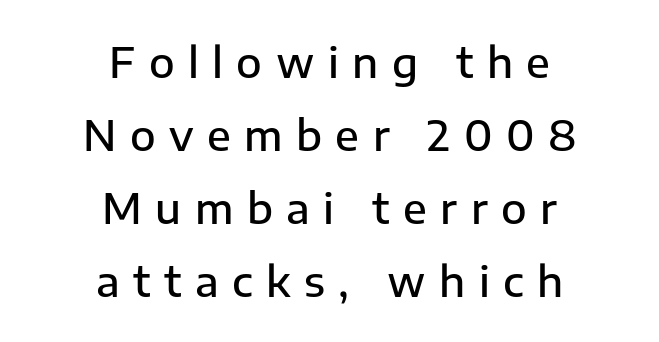
Q: Is the text bold? A: Semi-bold.
Q: Is the text italic (slanted)? A: No, it is upright.
Q: Is the typeface a serif or a sans-serif typeface? A: Sans-serif.
Q: Is the text underlined? A: No.
Q: How is the paragraph aligned? A: Centered.
Q: Is the spacing between letters normal or unusually wide? A: Unusually wide.
Q: Width (condensed, normal, or wide)? A: Normal.
Q: Stroke contrast? A: Low.
Q: x-height? A: Medium.
Q: Monospaced? A: No.
